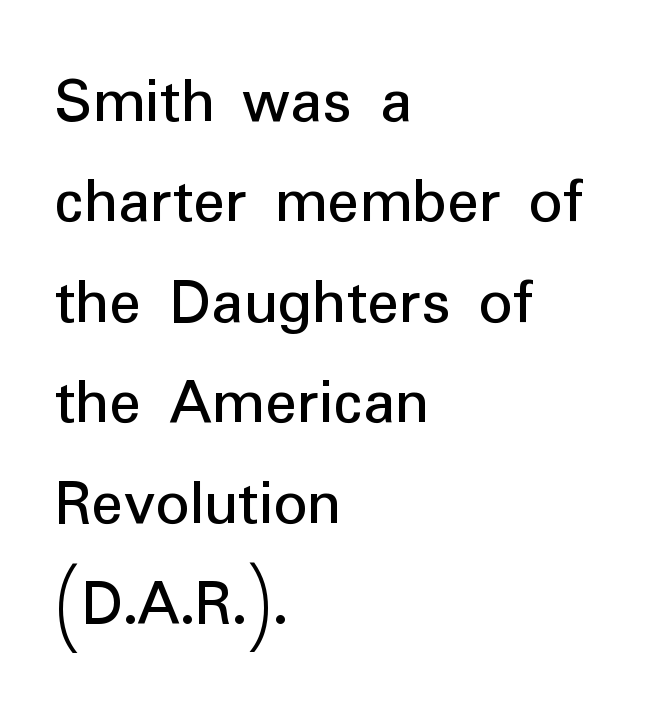
Examine the stroke ends and you'll find no serifs. Compared with a typical body face, this is equally light or lighter still. Is this a fixed-width face? No — the glyphs have proportional, varying widths. The rag falls on the right side of this text block.
